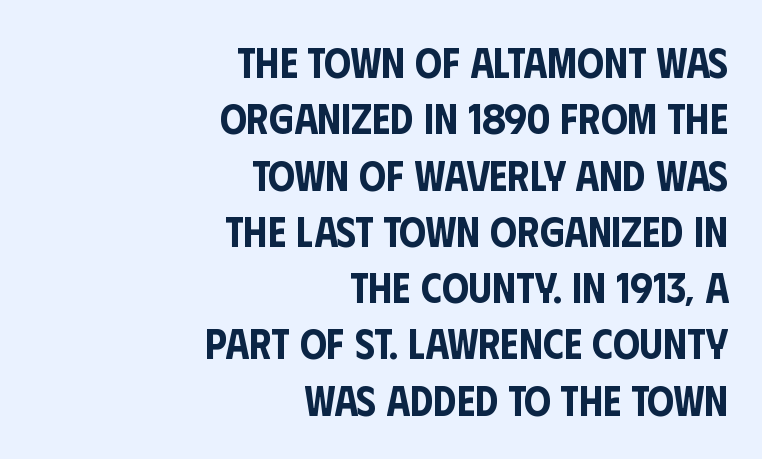
The image shows 42 px condensed sans-serif type, upright; set right-aligned, normal line spacing (1.34x), normal letter spacing, not underlined; low stroke contrast and a large x-height.
